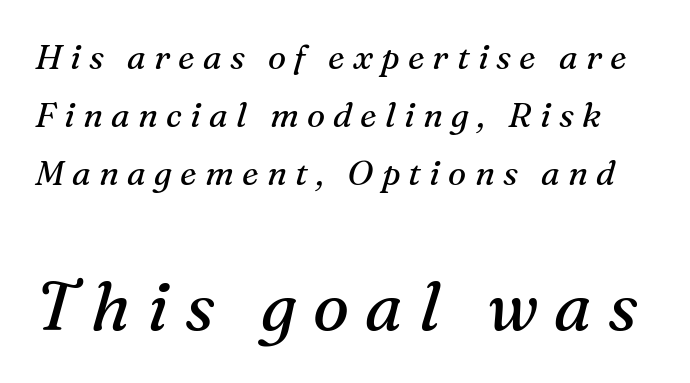
Regular leading. Each stroke keeps to a modest, everyday thickness or less. Look at the tracking — it's clearly loosened, letters drifting apart. Think of a printed novel: that variable character pitch is what you see here. Anything drawn beneath the words? Only blank space. Italic? Definitely — the glyphs are oblique.
